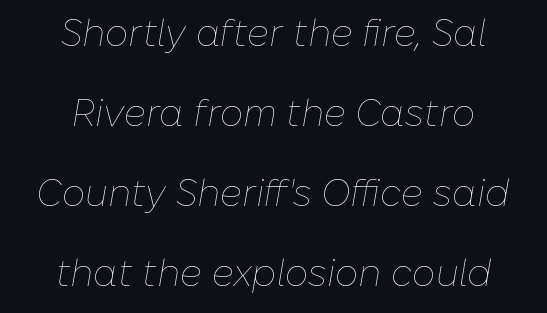
Q: Is the text bold? A: No.
Q: Is the text italic (slanted)? A: Yes, it leans right by about 10 degrees.
Q: Is the text underlined? A: No.
Q: How is the paragraph aligned? A: Centered.
Q: Is the spacing between letters normal or unusually wide? A: Normal.
Q: Is the spacing between lines tight, normal or loose? A: Loose.
Q: Width (condensed, normal, or wide)? A: Normal.
Q: Stroke contrast? A: Low.
Q: x-height? A: Medium.
Q: Monospaced? A: No.
